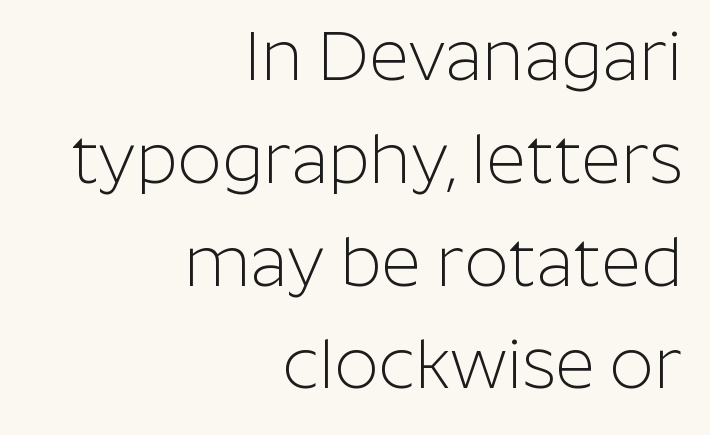
The passage shown is typed in a proportional face where columns would drift. The space between consecutive lines is moderate. Letters rest on an invisible, unmarked baseline. Leftover space on each line is placed entirely before the opening word. Serifs: no, the terminals of the letterforms are clean. Nope, not italic — everything's standing straight.
